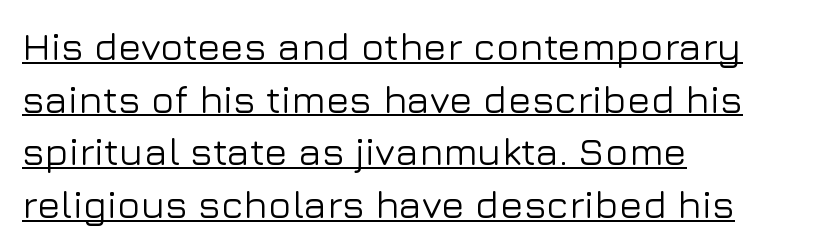
To sum up the face: it is a sans, with no serifs. The passage is arranged the way most books set body copy — flush left. Words appear dense and cohesive because spacing is normal. Does a line run under the words? Yes, clearly. Baseline-to-baseline distance is the conventional proportion of letter height.
